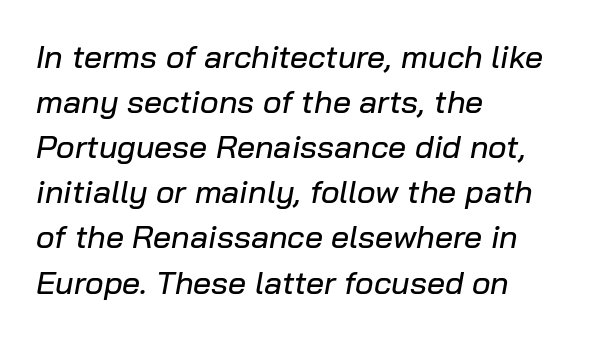
Q: Is the text italic (slanted)? A: Yes, it leans right by about 10 degrees.
Q: Is the text underlined? A: No.
Q: How is the paragraph aligned? A: Left-aligned.
Q: Is the spacing between letters normal or unusually wide? A: Normal.
Q: Is the spacing between lines tight, normal or loose? A: Normal.
Q: Width (condensed, normal, or wide)? A: Normal.
Q: Stroke contrast? A: Low.
Q: x-height? A: Medium.
Q: Monospaced? A: No.
